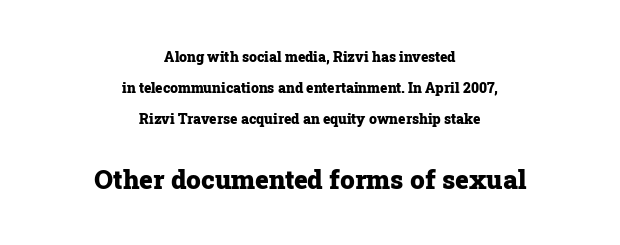
Letters rest on an invisible, unmarked baseline. Unlike italic type, these characters show no tilt at all. Nobody touched the tracking dial on this one. Size hierarchy here favors the trailing block over the leading one. Both edges are ragged and mirror each other, which tells us the setting is centered.
